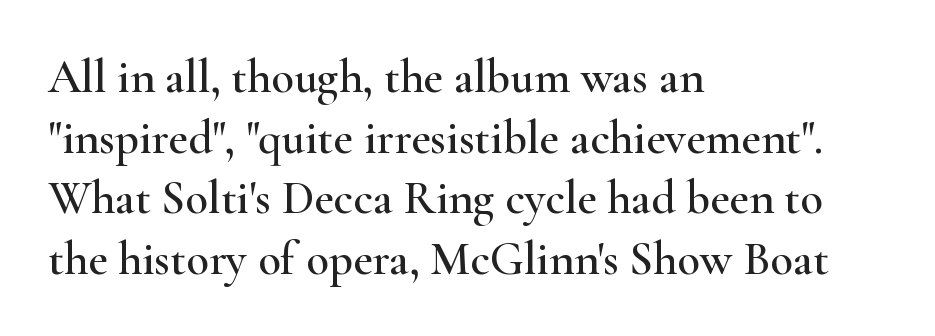
You could not count columns in this text — the font is proportionally spaced. I'd call this a serif setting — the letters wear small feet. Check the space under the baseline: it is left empty. Typeset ragged right — the left edge is the straight one.
